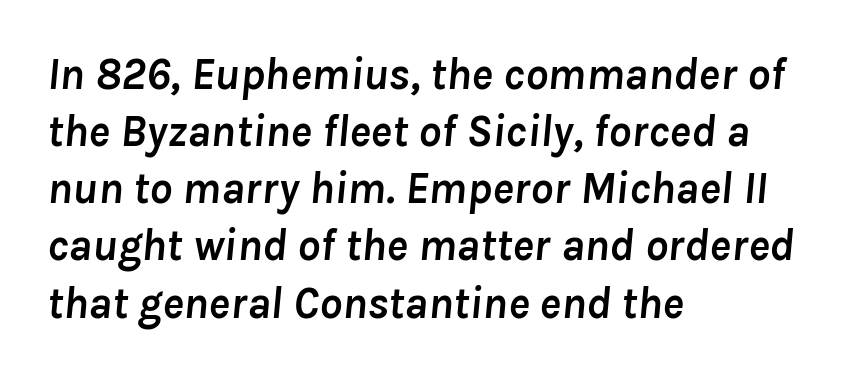
{"italic": "yes", "lean": "right", "slant_degrees": 8, "bold": "yes", "weight": "semibold", "width": "normal", "stroke_contrast": "low", "x_height": "medium", "monospaced": "no", "underline": "no", "align": "left", "line_spacing": "normal", "line_spacing_ratio": 1.27, "letter_spacing": "normal", "letter_spacing_em": 0.0, "glyph_px": 45}
